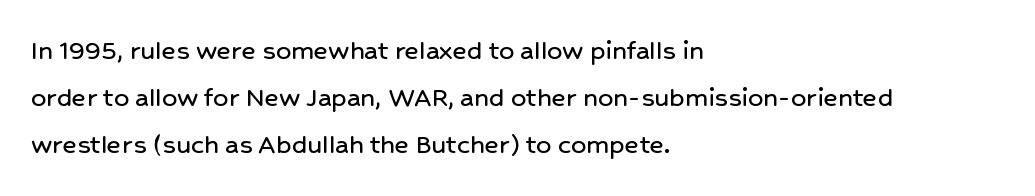
Q: Is the text italic (slanted)? A: No, it is upright.
Q: Is the typeface a serif or a sans-serif typeface? A: Sans-serif.
Q: Is the text underlined? A: No.
Q: How is the paragraph aligned? A: Left-aligned.
Q: Is the spacing between letters normal or unusually wide? A: Normal.
Q: Is the spacing between lines tight, normal or loose? A: Normal.
Q: Width (condensed, normal, or wide)? A: Normal.
Q: Stroke contrast? A: Low.
Q: x-height? A: Medium.
Q: Monospaced? A: No.
